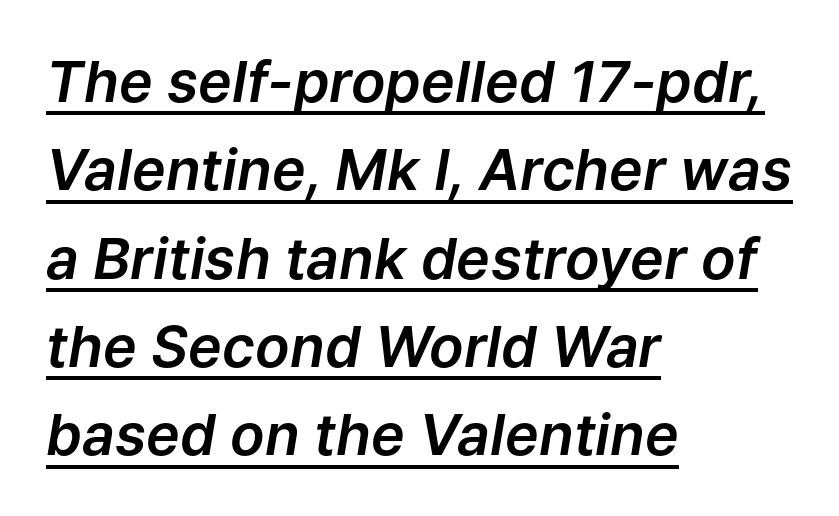
Descenders here cross a horizontal rule under the line. A normal amount of white space separates one row of letters from the next. The rendering uses natural spacing where letterforms have individual widths. Observe the ordinary spacing: letters are neighbours, not strangers.
